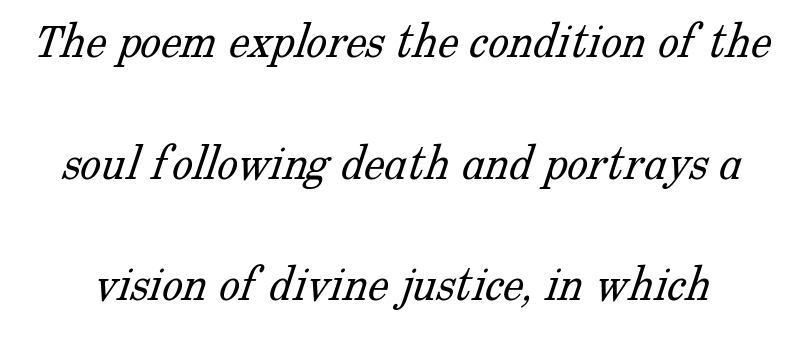
The image shows 52 px light serif type; set loose line spacing (2.34x), normal letter spacing, not underlined; low stroke contrast and a medium x-height.
